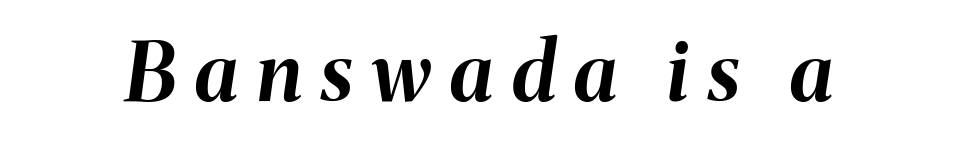
{"italic": "yes", "lean": "right", "slant_degrees": 8, "bold": "yes", "weight": "bold", "width": "normal", "stroke_contrast": "medium", "x_height": "medium", "monospaced": "no", "underline": "no", "letter_spacing": "wide", "letter_spacing_em": 0.24, "glyph_px": 80}
